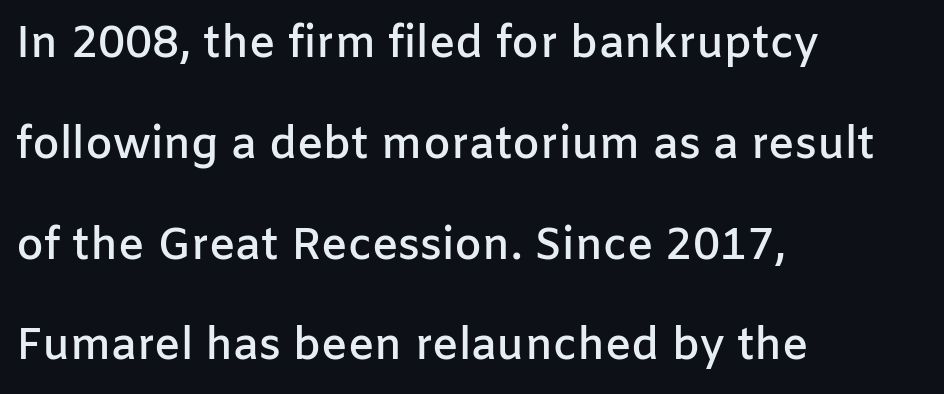
{"serif": "no", "italic": "no", "bold": "semi", "weight": "semibold", "width": "normal", "stroke_contrast": "low", "x_height": "medium", "monospaced": "no", "underline": "no", "align": "left", "line_spacing": "loose", "line_spacing_ratio": 2.29, "letter_spacing": "normal", "letter_spacing_em": 0.0, "glyph_px": 44}
